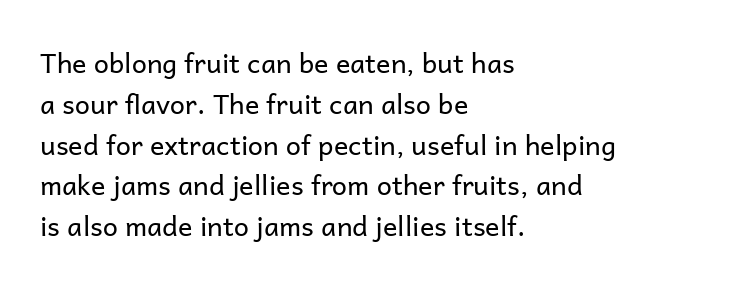
Q: Is the text bold? A: No.
Q: Is the text italic (slanted)? A: No, it is upright.
Q: Is the text underlined? A: No.
Q: How is the paragraph aligned? A: Left-aligned.
Q: Is the spacing between letters normal or unusually wide? A: Normal.
Q: Is the spacing between lines tight, normal or loose? A: Normal.
